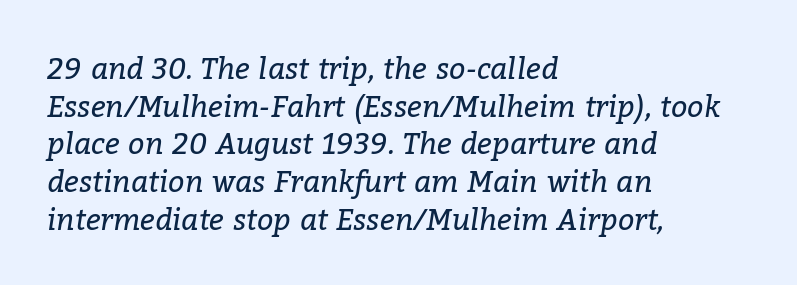
{"serif": "yes", "italic": "yes", "lean": "right", "slant_degrees": 9, "bold": "no", "weight": "regular", "width": "normal", "stroke_contrast": "low", "x_height": "medium", "monospaced": "no", "underline": "no", "align": "left", "line_spacing": "normal", "line_spacing_ratio": 1.3, "letter_spacing": "normal", "letter_spacing_em": 0.0, "glyph_px": 29}
